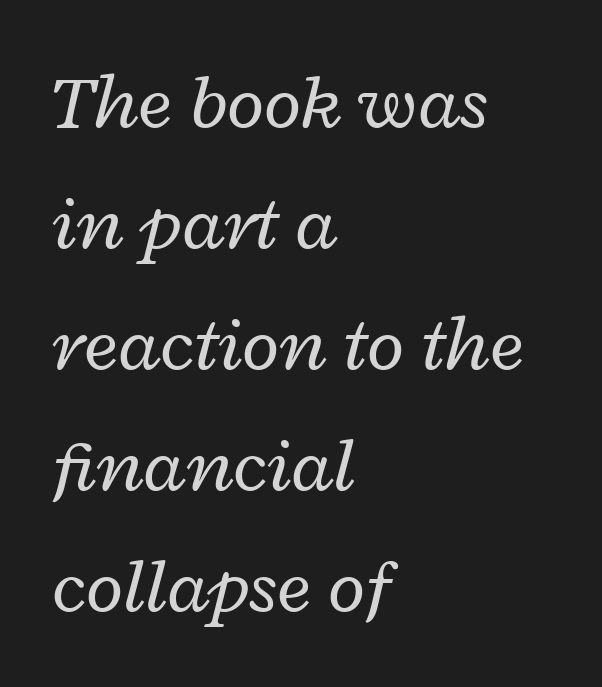
The characters are drawn with everyday or finer stroke widths. Glance below the letters and you will spot only blank space. A normal amount of white space separates one row of letters from the next. Characters are canted at an angle relative to the baseline's perpendicular. Leftover space on each line is placed entirely after the last word.
